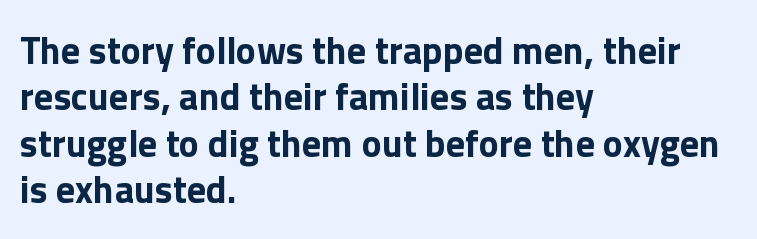
Q: Is the text bold? A: Yes.
Q: Is the text italic (slanted)? A: No, it is upright.
Q: Is the typeface a serif or a sans-serif typeface? A: Sans-serif.
Q: Is the text underlined? A: No.
Q: How is the paragraph aligned? A: Left-aligned.
Q: Is the spacing between letters normal or unusually wide? A: Normal.
Q: Width (condensed, normal, or wide)? A: Normal.
Q: x-height? A: Medium.
Q: Monospaced? A: No.
